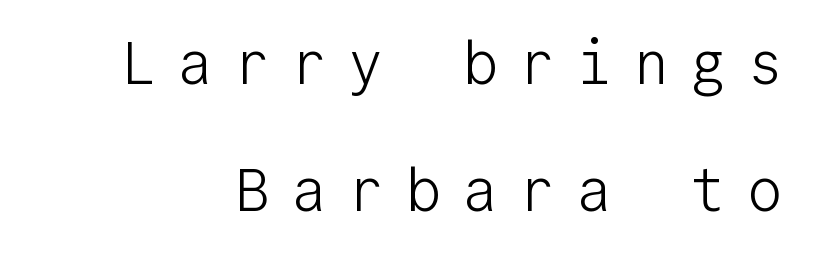
These lines are composed in type without serifs. Any mark beneath the type? The region is blank. Monospaced: the letters line up in strict vertical columns. The tracking jumps out immediately: characters are airy and widely separated.
